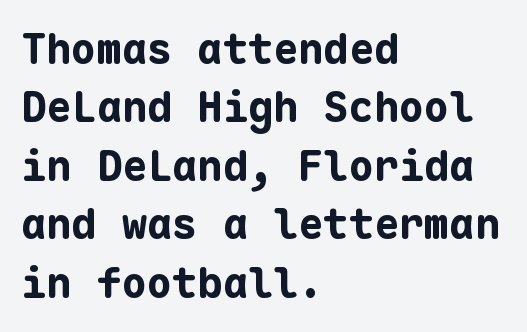
{"serif": "no", "italic": "no", "bold": "yes", "weight": "bold", "width": "normal", "stroke_contrast": "low", "x_height": "medium", "monospaced": "yes", "underline": "no", "align": "left", "line_spacing": "normal", "line_spacing_ratio": 1.39, "letter_spacing": "normal", "letter_spacing_em": 0.0, "glyph_px": 42}
